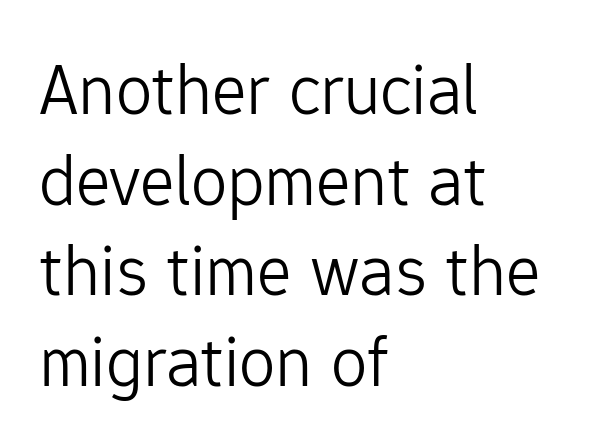
{"serif": "no", "italic": "no", "bold": "no", "weight": "light", "width": "normal", "stroke_contrast": "low", "x_height": "medium", "monospaced": "no", "underline": "no", "align": "left", "line_spacing_ratio": 1.24, "letter_spacing": "normal", "letter_spacing_em": 0.0, "glyph_px": 73}
